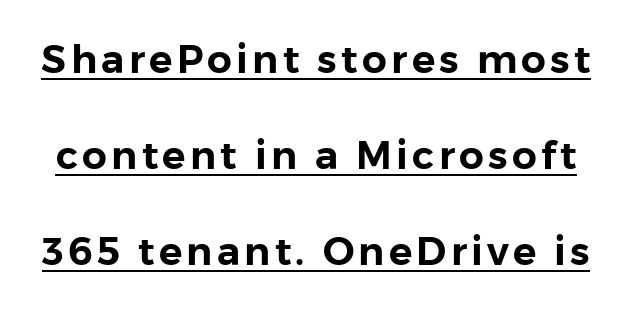
The image shows 39 px sans-serif type, upright; set loose line spacing (2.46x), underlined; low stroke contrast and a medium x-height.
